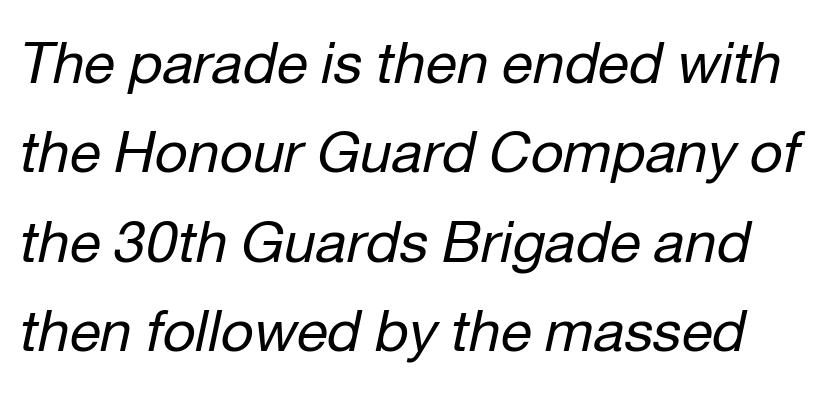
Q: Is the text bold? A: No.
Q: Is the text italic (slanted)? A: Yes, it leans right by about 12 degrees.
Q: Is the text underlined? A: No.
Q: Is the spacing between letters normal or unusually wide? A: Normal.
Q: Is the spacing between lines tight, normal or loose? A: Normal.
Q: Width (condensed, normal, or wide)? A: Normal.
Q: Stroke contrast? A: Low.
Q: x-height? A: Medium.
Q: Monospaced? A: No.
